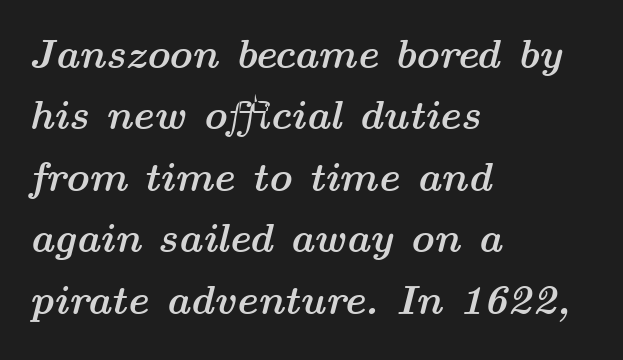
The image shows 41 px semibold, wide type, italic (leaning right); set left-aligned, normal line spacing (1.5x), normal letter spacing, not underlined; medium stroke contrast and a medium x-height.
